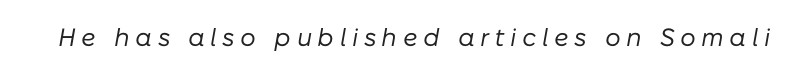
{"italic": "yes", "lean": "right", "slant_degrees": 10, "bold": "no", "underline": "no", "letter_spacing": "wide", "letter_spacing_em": 0.22, "glyph_px": 25}
